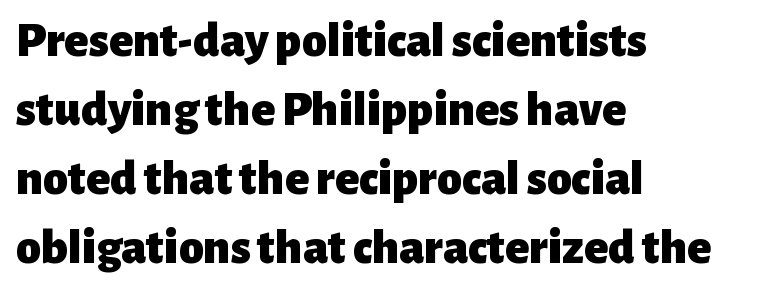
{"serif": "no", "italic": "no", "bold": "yes", "weight": "heavy", "width": "normal", "stroke_contrast": "low", "x_height": "medium", "monospaced": "no", "underline": "no", "align": "left", "line_spacing": "normal", "line_spacing_ratio": 1.38, "letter_spacing": "normal", "letter_spacing_em": 0.0, "glyph_px": 50}
